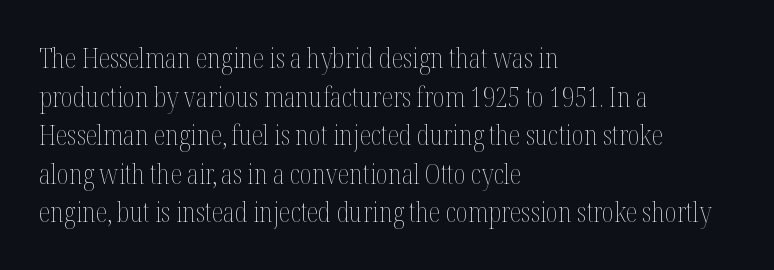
Q: Is the text bold? A: No.
Q: Is the text italic (slanted)? A: No, it is upright.
Q: Is the text underlined? A: No.
Q: How is the paragraph aligned? A: Left-aligned.
Q: Is the spacing between letters normal or unusually wide? A: Normal.
Q: Is the spacing between lines tight, normal or loose? A: Normal.
